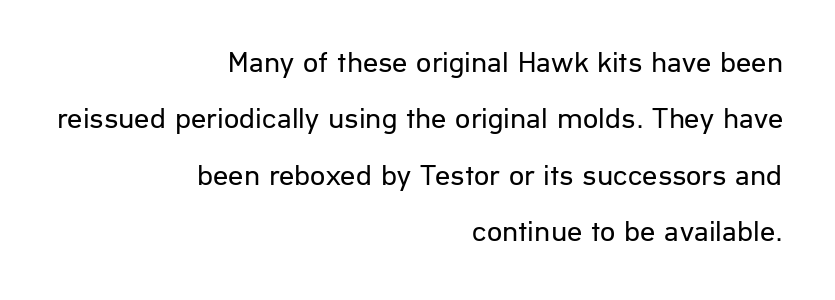
Q: Is the text bold? A: No.
Q: Is the text italic (slanted)? A: No, it is upright.
Q: Is the typeface a serif or a sans-serif typeface? A: Sans-serif.
Q: Is the text underlined? A: No.
Q: How is the paragraph aligned? A: Right-aligned.
Q: Is the spacing between letters normal or unusually wide? A: Normal.
Q: Width (condensed, normal, or wide)? A: Normal.
Q: Stroke contrast? A: Low.
Q: x-height? A: Medium.
Q: Monospaced? A: No.
